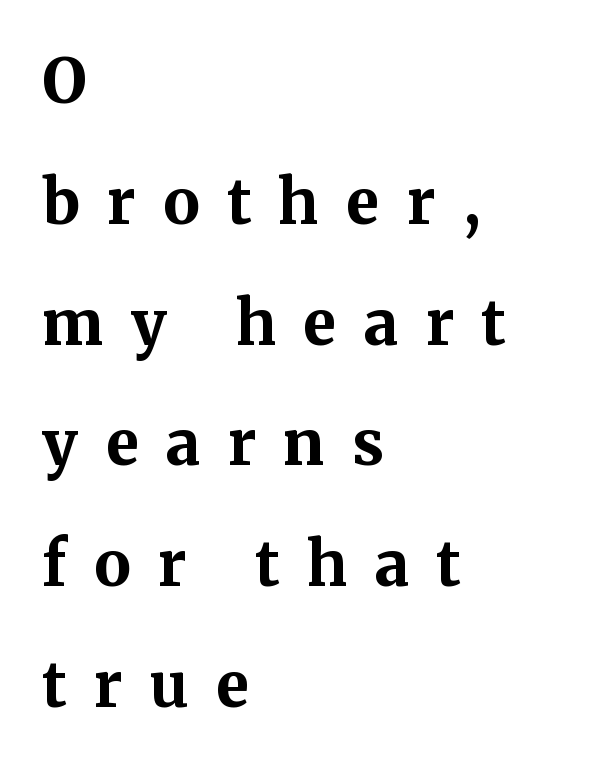
The image shows 61 px bold serif type, upright; set left-aligned, loose line spacing (1.98x), unusually wide letter spacing (+0.45 em), not underlined; medium stroke contrast and a medium x-height.
